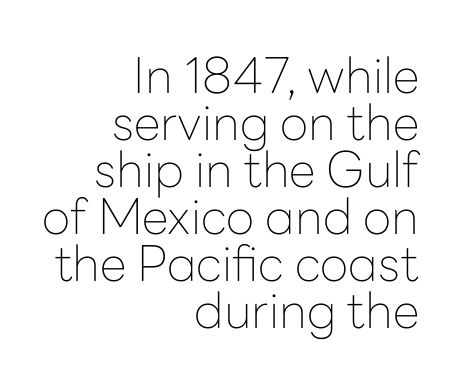
Q: Is the text bold? A: No.
Q: Is the text italic (slanted)? A: No, it is upright.
Q: Is the typeface a serif or a sans-serif typeface? A: Sans-serif.
Q: Is the text underlined? A: No.
Q: How is the paragraph aligned? A: Right-aligned.
Q: Is the spacing between letters normal or unusually wide? A: Normal.
Q: Is the spacing between lines tight, normal or loose? A: Tight.
Q: Width (condensed, normal, or wide)? A: Normal.
Q: Stroke contrast? A: Low.
Q: x-height? A: Medium.
Q: Monospaced? A: No.
